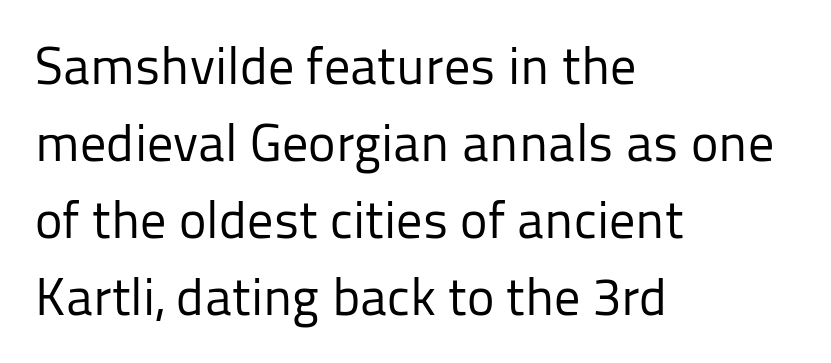
{"serif": "no", "italic": "no", "bold": "no", "weight": "regular", "width": "normal", "stroke_contrast": "low", "x_height": "medium", "monospaced": "no", "underline": "no", "align": "left", "line_spacing": "normal", "line_spacing_ratio": 1.48, "letter_spacing": "normal", "letter_spacing_em": 0.0, "glyph_px": 52}
